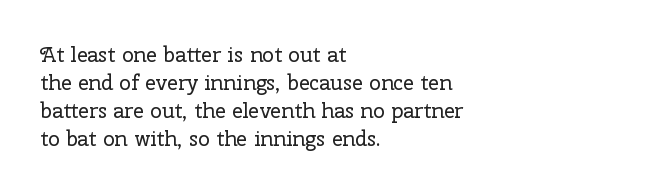
Visually the block forms a straight wall on the left and a jagged coastline on the right. Style check: upright. Bold? No — there's no thickening of the strokes. Notice how descenders clear the ascenders below comfortably — that's standard leading. Each word holds together tightly as a unit, with standard inter-letter gaps.
